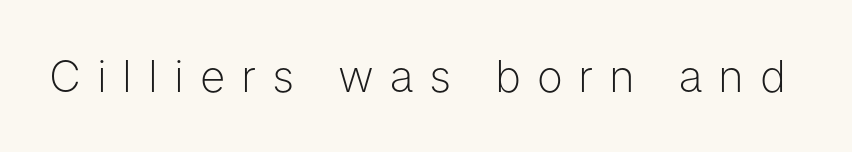
The image shows 44 px light sans-serif type, upright; set unusually wide letter spacing (+0.36 em), not underlined; low stroke contrast and a medium x-height.
